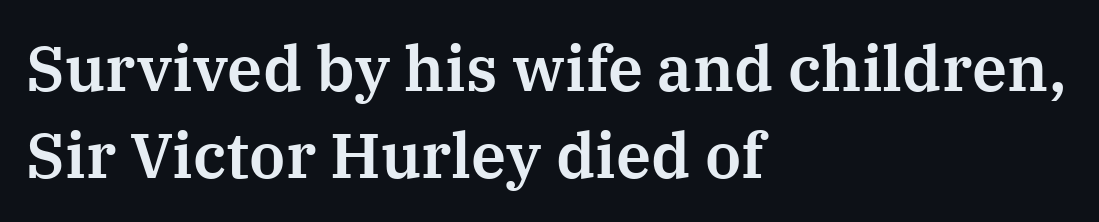
{"serif": "yes", "italic": "no", "width": "normal", "stroke_contrast": "medium", "x_height": "medium", "monospaced": "no", "underline": "no", "align": "left", "line_spacing": "normal", "line_spacing_ratio": 1.38, "letter_spacing": "normal", "letter_spacing_em": 0.0, "glyph_px": 63}
